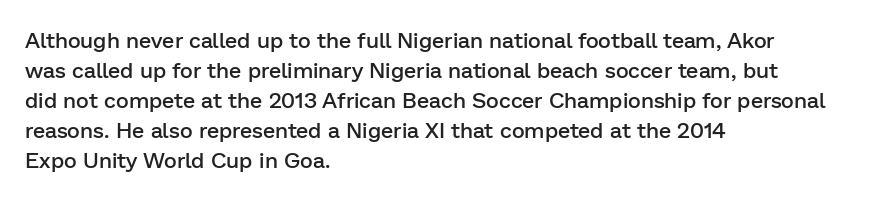
{"italic": "no", "bold": "semi", "underline": "no", "align": "left", "line_spacing": "normal", "line_spacing_ratio": 1.36, "letter_spacing": "normal", "letter_spacing_em": 0.0, "glyph_px": 22}
